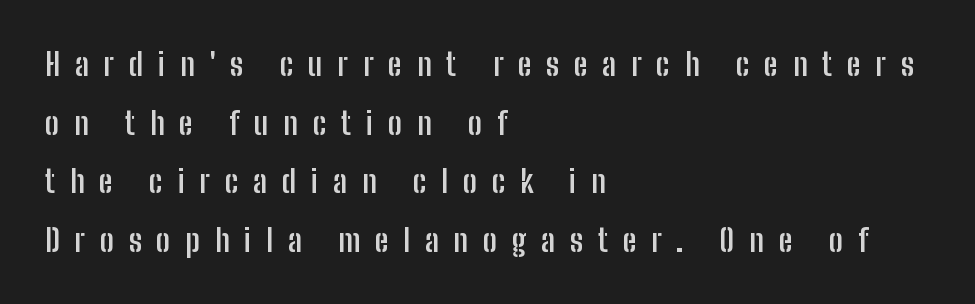
The image shows 31 px semibold, condensed sans-serif type, upright; set left-aligned, line spacing 1.89x, unusually wide letter spacing (+0.48 em), not underlined; low stroke contrast and a medium x-height.
